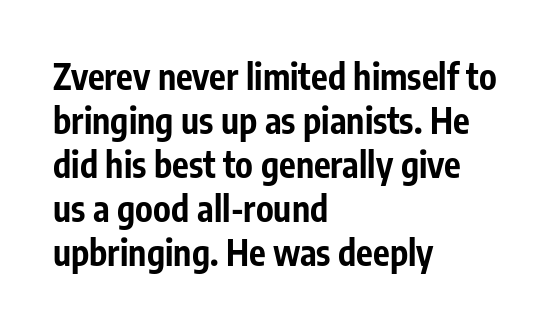
The image shows 35 px bold, condensed sans-serif type, upright; set left-aligned, normal line spacing (1.26x), normal letter spacing, not underlined; low stroke contrast and a medium x-height.
